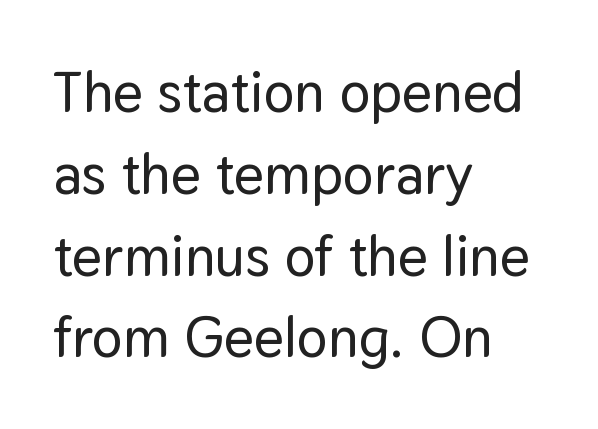
Q: Is the text italic (slanted)? A: No, it is upright.
Q: Is the typeface a serif or a sans-serif typeface? A: Sans-serif.
Q: Is the text underlined? A: No.
Q: How is the paragraph aligned? A: Left-aligned.
Q: Is the spacing between letters normal or unusually wide? A: Normal.
Q: Is the spacing between lines tight, normal or loose? A: Normal.
Q: Width (condensed, normal, or wide)? A: Normal.
Q: Stroke contrast? A: Low.
Q: x-height? A: Medium.
Q: Monospaced? A: No.
